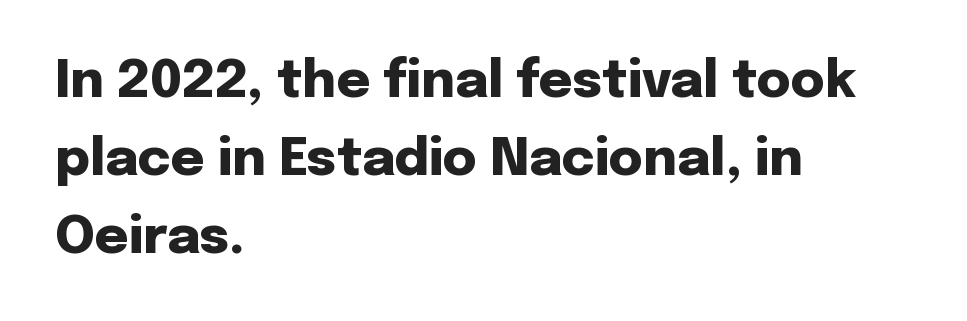
The image shows 52 px heavy sans-serif type, upright; set left-aligned, normal line spacing (1.5x), normal letter spacing, not underlined; low stroke contrast and a medium x-height.
